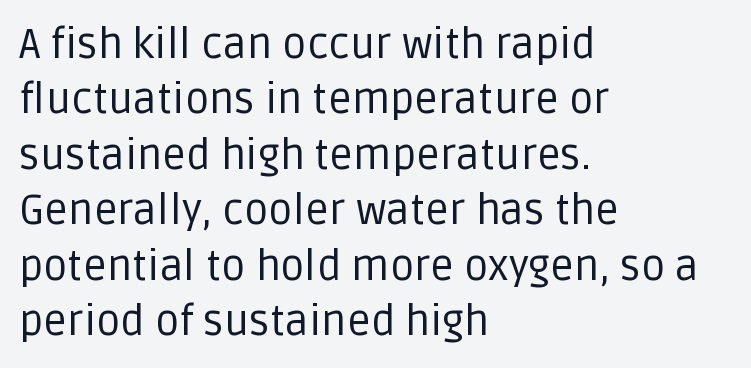
The image shows 42 px regular-weight sans-serif type, upright; set left-aligned, normal line spacing (1.32x), normal letter spacing, not underlined; low stroke contrast and a large x-height.
